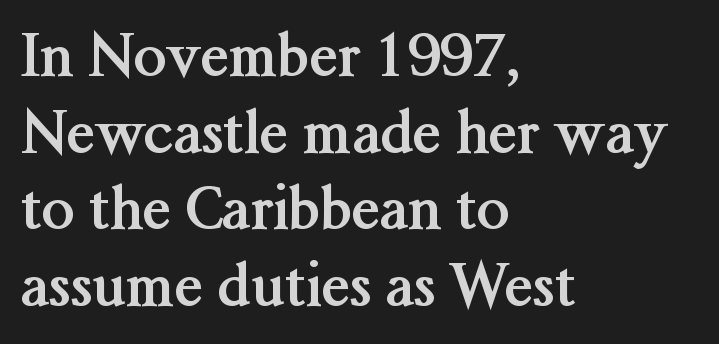
The image shows 58 px semibold serif type, upright; set left-aligned, normal line spacing (1.32x), normal letter spacing, not underlined; medium stroke contrast and a medium x-height.
